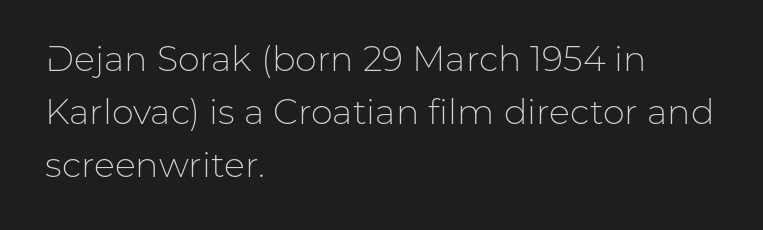
The baseline area is clear. Students, observe: this is what conventionally led text looks like. The rag falls on the right side of this text block. Note the varied advance widths — an 'i' is clearly narrower than an 'm'. The letters stand straight up with perfectly vertical stems.
